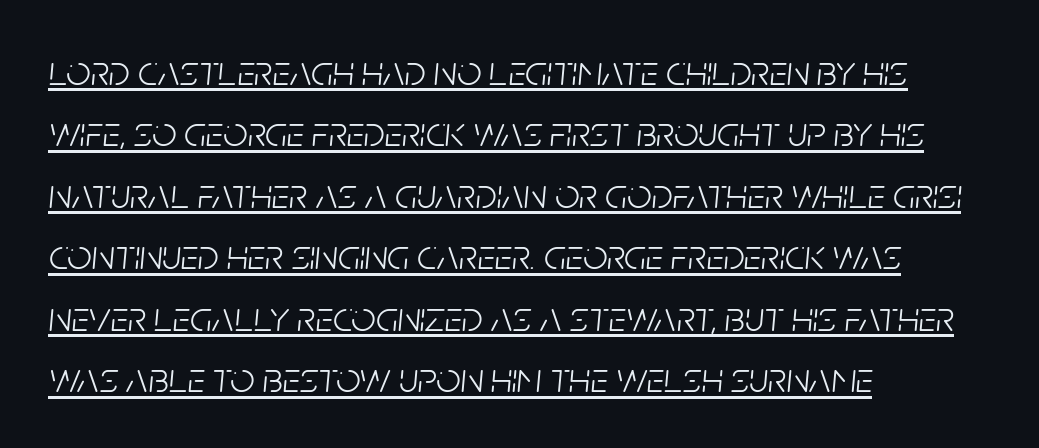
Q: Is the text bold? A: No.
Q: Is the text italic (slanted)? A: Yes, it leans right by about 5 degrees.
Q: Is the text underlined? A: Yes.
Q: How is the paragraph aligned? A: Left-aligned.
Q: Is the spacing between letters normal or unusually wide? A: Normal.
Q: Is the spacing between lines tight, normal or loose? A: Normal.
Q: Width (condensed, normal, or wide)? A: Condensed.
Q: Stroke contrast? A: Low.
Q: x-height? A: Large.
Q: Monospaced? A: No.
